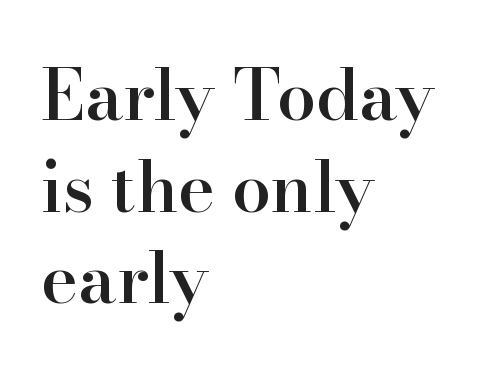
The image shows 70 px semibold serif type, upright; set left-aligned, normal line spacing (1.31x), normal letter spacing, not underlined; high stroke contrast and a small x-height.
